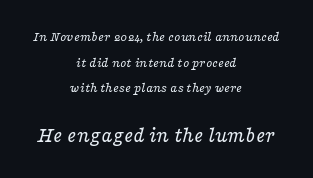
Type without underlining. The passage shown leans; its letterforms are oblique. This sample is center-justified, so both line endings float freely. Counters stay open thanks to moderate or lighter strokes. This rendering leaves character spacing at its baseline value.
